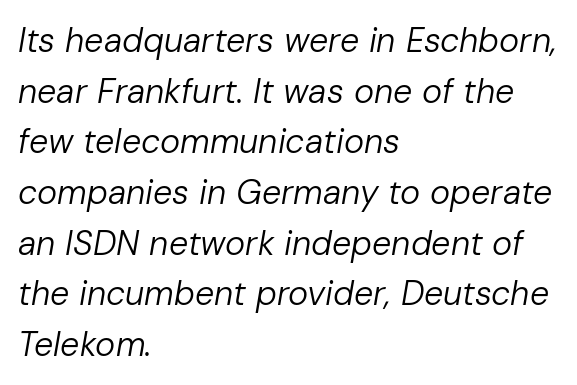
The image shows 34 px regular-weight type, italic (leaning right); set left-aligned, normal line spacing (1.49x), normal letter spacing, not underlined; low stroke contrast and a medium x-height.
